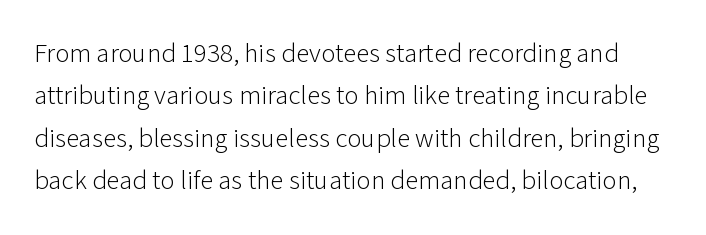
Q: Is the text bold? A: No.
Q: Is the text italic (slanted)? A: No, it is upright.
Q: Is the text underlined? A: No.
Q: Is the spacing between letters normal or unusually wide? A: Normal.
Q: Is the spacing between lines tight, normal or loose? A: Normal.
